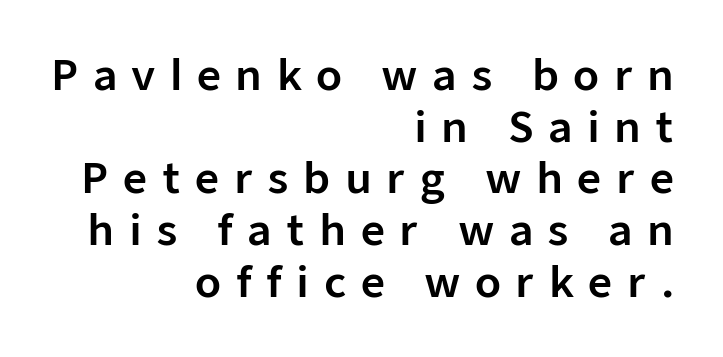
Unmarked baselines from the first word to the last. The rendering shows plain stroke endings on the letterforms — a sans-serif design. The tracking jumps out immediately: characters are airy and widely separated. The passage is arranged like a letterhead date or caption credit — flush right.
